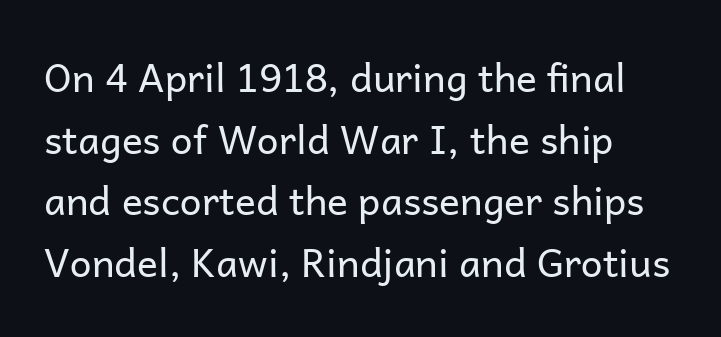
Q: Is the text bold? A: No.
Q: Is the text italic (slanted)? A: No, it is upright.
Q: Is the typeface a serif or a sans-serif typeface? A: Sans-serif.
Q: Is the text underlined? A: No.
Q: Is the spacing between letters normal or unusually wide? A: Normal.
Q: Is the spacing between lines tight, normal or loose? A: Normal.
Q: Width (condensed, normal, or wide)? A: Normal.
Q: Stroke contrast? A: Low.
Q: x-height? A: Medium.
Q: Monospaced? A: No.
